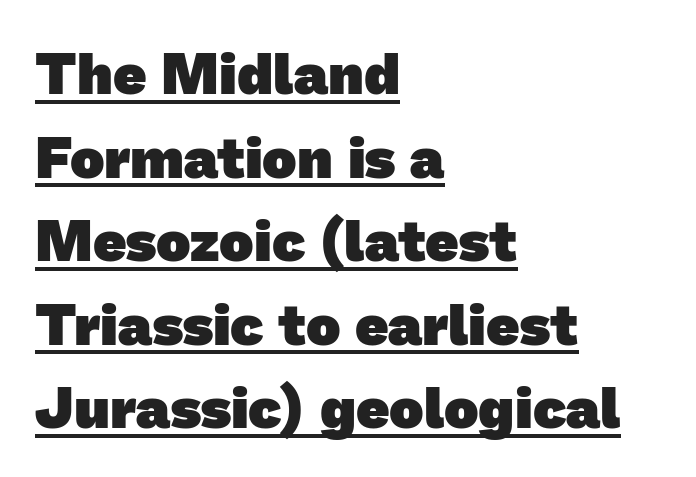
Q: Is the text bold? A: Yes.
Q: Is the typeface a serif or a sans-serif typeface? A: Sans-serif.
Q: Is the text underlined? A: Yes.
Q: How is the paragraph aligned? A: Left-aligned.
Q: Is the spacing between letters normal or unusually wide? A: Normal.
Q: Is the spacing between lines tight, normal or loose? A: Normal.
Q: Width (condensed, normal, or wide)? A: Normal.
Q: Stroke contrast? A: Low.
Q: x-height? A: Medium.
Q: Monospaced? A: No.
